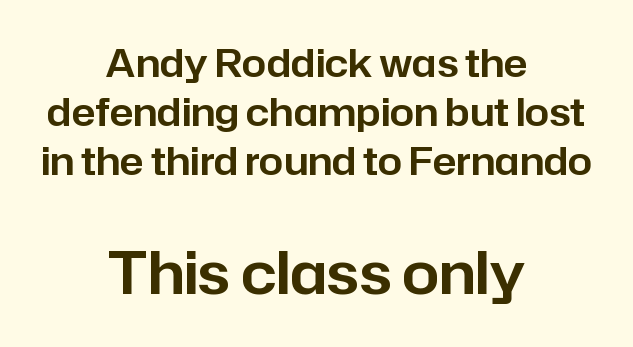
{"serif": "no", "italic": "no", "width": "normal", "stroke_contrast": "low", "x_height": "medium", "monospaced": "no", "underline": "no", "align": "center", "line_spacing": "normal", "line_spacing_ratio": 1.26, "letter_spacing": "normal", "letter_spacing_em": 0.0, "larger_block": "second", "size_ratio": 1.51, "glyph_px": 59}
